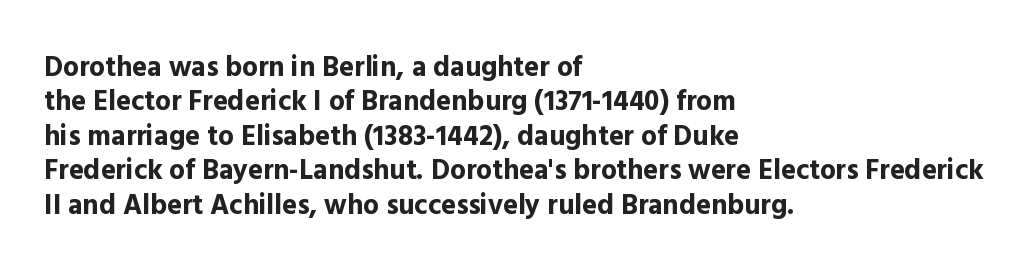
The image shows 28 px bold sans-serif type, upright; set left-aligned, line spacing 1.23x, normal letter spacing, not underlined; a medium x-height.
